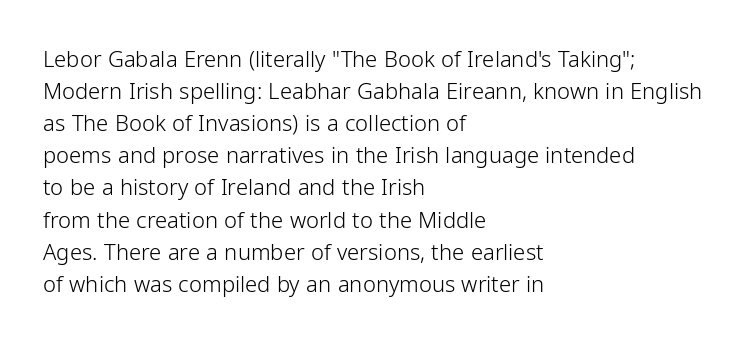
Weight: in the light-to-regular range. These lines keep a tight, regular rhythm from letter to letter. Any mark beneath the type? The region is blank. Left-aligned paragraph, ragged on the right. If you drew a line through each stem, it would be perfectly vertical. Honestly, the row spacing looks completely unremarkable.
